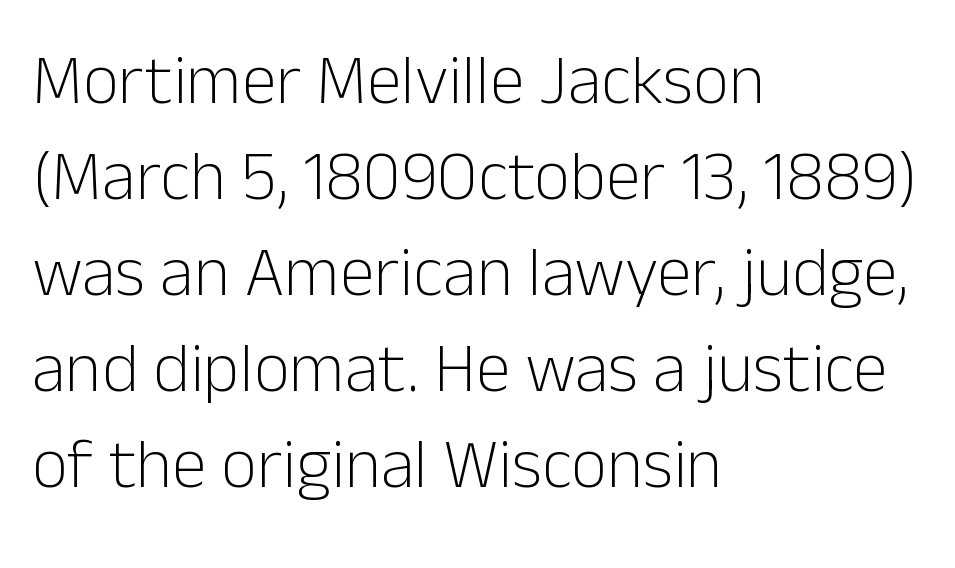
The image shows 70 px light sans-serif type, upright; set left-aligned, normal line spacing (1.37x), normal letter spacing, not underlined; low stroke contrast and a medium x-height.
